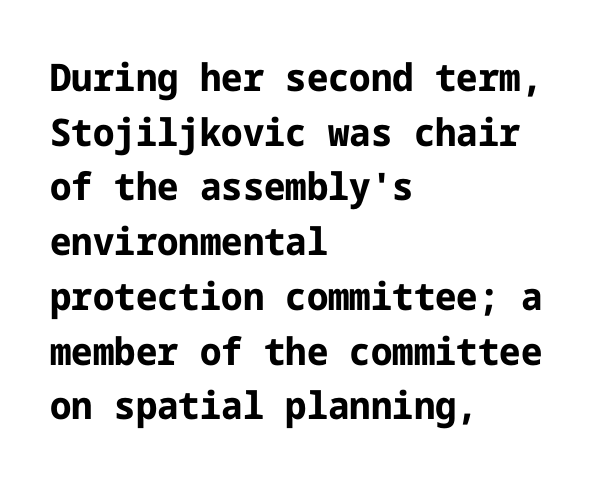
{"serif": "no", "italic": "no", "bold": "yes", "weight": "bold", "width": "normal", "stroke_contrast": "low", "x_height": "medium", "underline": "no", "align": "left", "line_spacing": "normal", "line_spacing_ratio": 1.44, "letter_spacing": "normal", "letter_spacing_em": 0.0, "glyph_px": 38}
